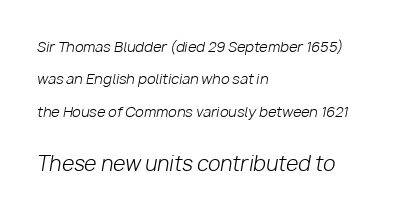
The image shows 20 px text type, italic (leaning right); set left-aligned, loose line spacing (2.31x), normal letter spacing, not underlined; the second (bottom) block is 1.43x larger.
